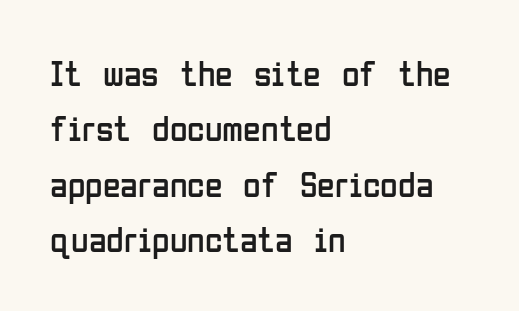
{"serif": "no", "italic": "no", "bold": "no", "weight": "regular", "width": "condensed", "stroke_contrast": "low", "x_height": "medium", "monospaced": "no", "underline": "no", "align": "left", "line_spacing": "normal", "line_spacing_ratio": 1.54, "letter_spacing": "normal", "letter_spacing_em": 0.0, "glyph_px": 36}
